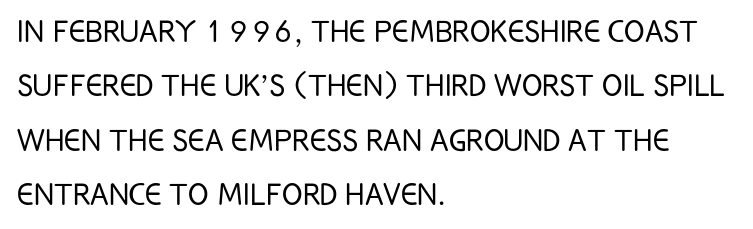
{"serif": "no", "italic": "no", "bold": "no", "weight": "light", "width": "condensed", "stroke_contrast": "low", "x_height": "large", "monospaced": "no", "underline": "no", "align": "left", "line_spacing": "normal", "line_spacing_ratio": 1.43, "letter_spacing": "normal", "letter_spacing_em": 0.0, "glyph_px": 38}
